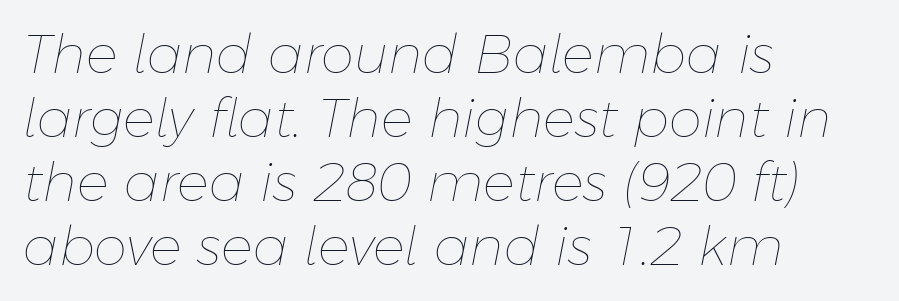
Q: Is the text bold? A: No.
Q: Is the text italic (slanted)? A: Yes, it leans right by about 11 degrees.
Q: Is the text underlined? A: No.
Q: How is the paragraph aligned? A: Left-aligned.
Q: Is the spacing between letters normal or unusually wide? A: Normal.
Q: Width (condensed, normal, or wide)? A: Normal.
Q: Stroke contrast? A: Low.
Q: x-height? A: Medium.
Q: Monospaced? A: No.
